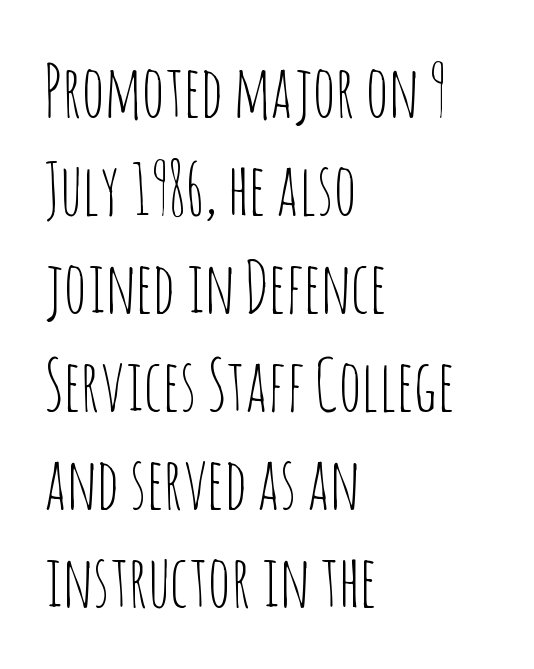
To sum up the face: it is a sans, with no serifs. Tracking value appears to be zero — textbook default spacing. It's the straight-up-and-down kind of type. Caption: multi-line text, flush left, ragged right.
